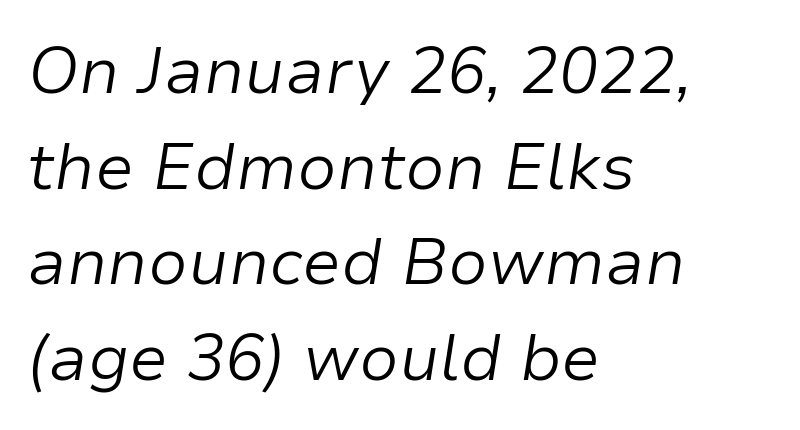
{"italic": "yes", "lean": "right", "slant_degrees": 9, "bold": "no", "weight": "light", "width": "normal", "stroke_contrast": "low", "x_height": "medium", "monospaced": "no", "underline": "no", "align": "left", "line_spacing": "normal", "line_spacing_ratio": 1.47, "letter_spacing": "normal", "letter_spacing_em": 0.0, "glyph_px": 65}
